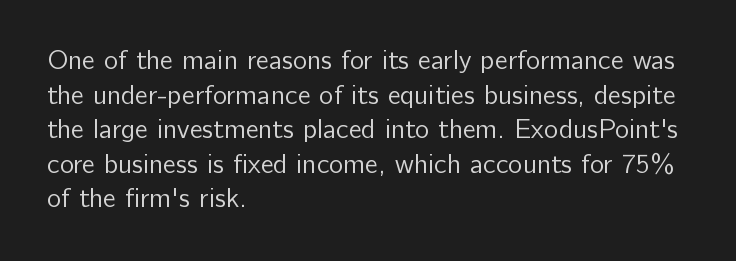
The image shows 27 px text type, upright; set left-aligned, normal line spacing (1.28x), normal letter spacing, not underlined.
